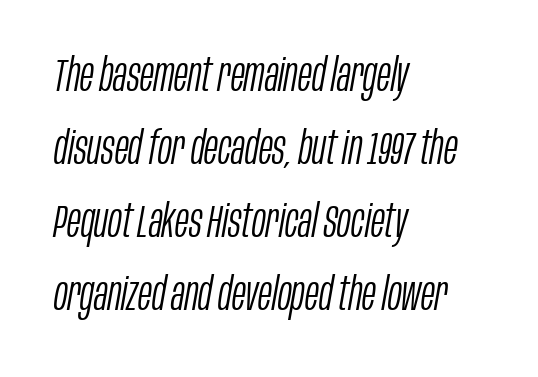
Q: Is the text bold? A: No.
Q: Is the text italic (slanted)? A: Yes, it leans right by about 10 degrees.
Q: Is the text underlined? A: No.
Q: How is the paragraph aligned? A: Left-aligned.
Q: Is the spacing between letters normal or unusually wide? A: Normal.
Q: Is the spacing between lines tight, normal or loose? A: Normal.
Q: Width (condensed, normal, or wide)? A: Condensed.
Q: Stroke contrast? A: Low.
Q: x-height? A: Large.
Q: Monospaced? A: No.
